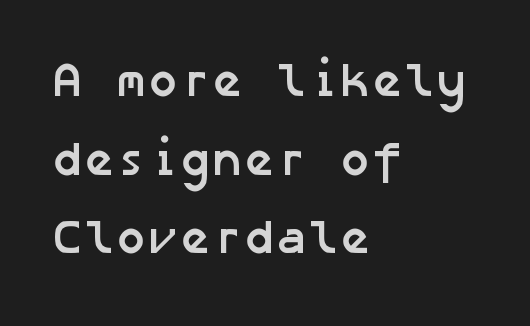
The ragged edge is on the right, which tells us the setting is flush left. The type family on display is of the sans-serif kind. A typesetter would call this zero additional tracking. Thick stems and heavy bowls — unmistakably bold.
